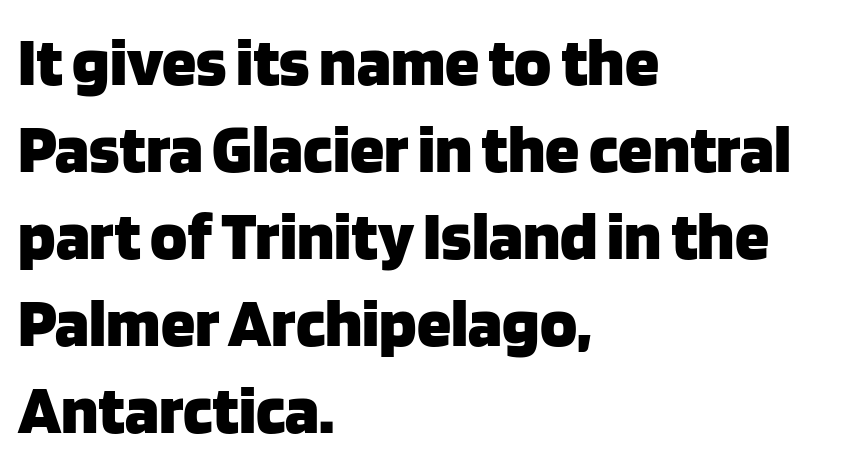
{"serif": "no", "italic": "no", "bold": "yes", "weight": "heavy", "width": "normal", "stroke_contrast": "low", "x_height": "large", "monospaced": "no", "underline": "no", "align": "left", "line_spacing": "normal", "line_spacing_ratio": 1.26, "letter_spacing": "normal", "letter_spacing_em": 0.0, "glyph_px": 69}
